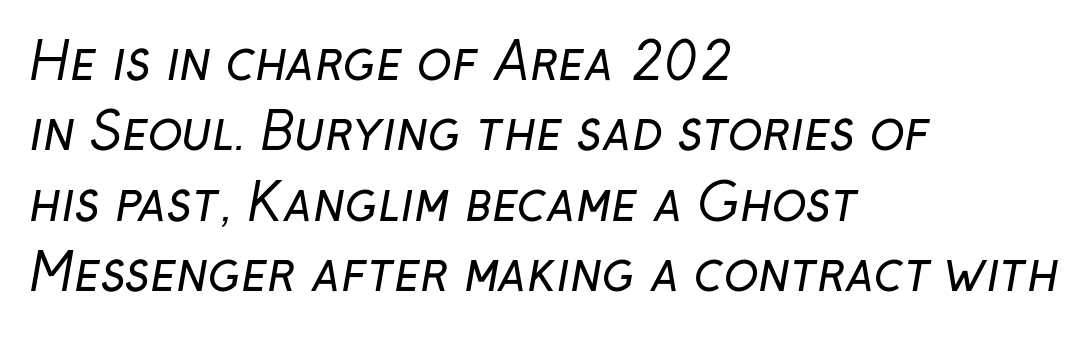
Q: Is the text bold? A: No.
Q: Is the typeface a serif or a sans-serif typeface? A: Sans-serif.
Q: Is the text underlined? A: No.
Q: How is the paragraph aligned? A: Left-aligned.
Q: Is the spacing between letters normal or unusually wide? A: Normal.
Q: Is the spacing between lines tight, normal or loose? A: Normal.
Q: Width (condensed, normal, or wide)? A: Normal.
Q: Stroke contrast? A: Low.
Q: x-height? A: Medium.
Q: Monospaced? A: No.
